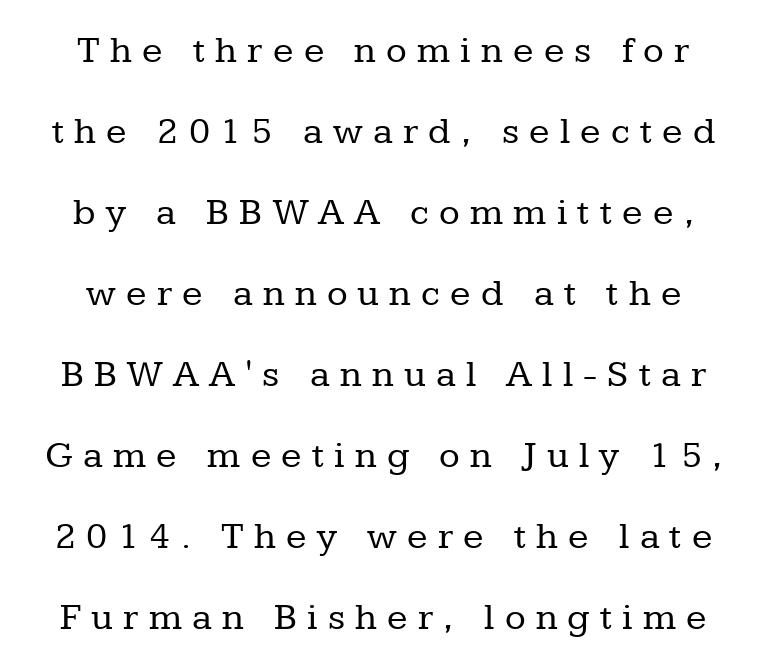
The image shows 38 px regular-weight serif type, upright; set loose line spacing (2.13x), unusually wide letter spacing (+0.27 em), not underlined; low stroke contrast and a medium x-height.
